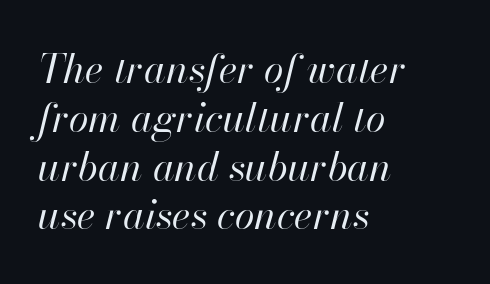
The area under the type is left untouched. Typeset ragged right — the left edge is the straight one. Summary of weight: not heavy and not bold. Inter-character spacing is left at the font's built-in metrics. Note the varied advance widths — an 'i' is clearly narrower than an 'm'.
